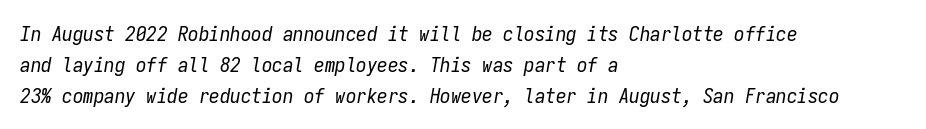
The image shows 21 px text type, italic (leaning right); set left-aligned, normal line spacing (1.47x), normal letter spacing, not underlined.
